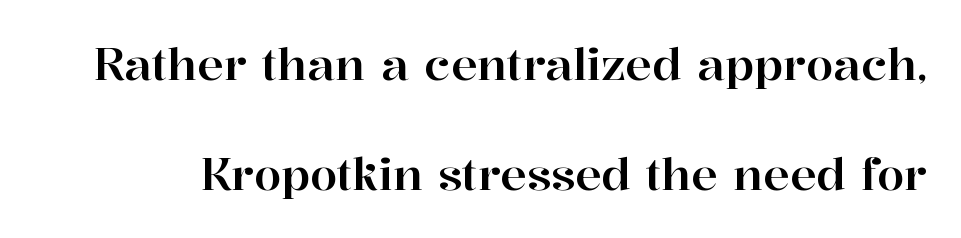
The image shows 44 px serif type, upright; set loose line spacing (2.5x), normal letter spacing, not underlined; high stroke contrast and a medium x-height.
